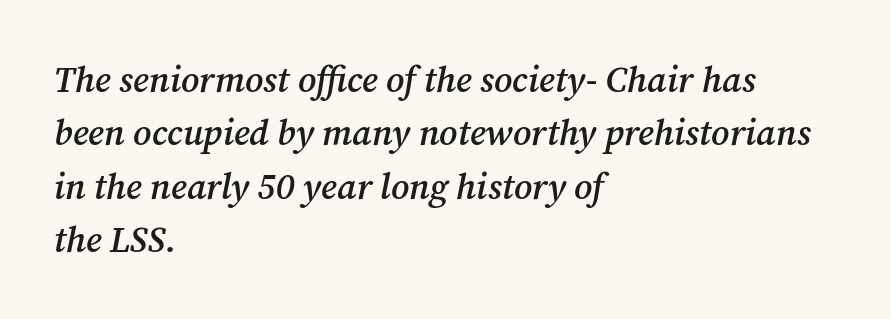
The image shows 36 px semibold serif type, italic (leaning right); set left-aligned, normal line spacing (1.48x), normal letter spacing, not underlined; medium stroke contrast and a medium x-height.
